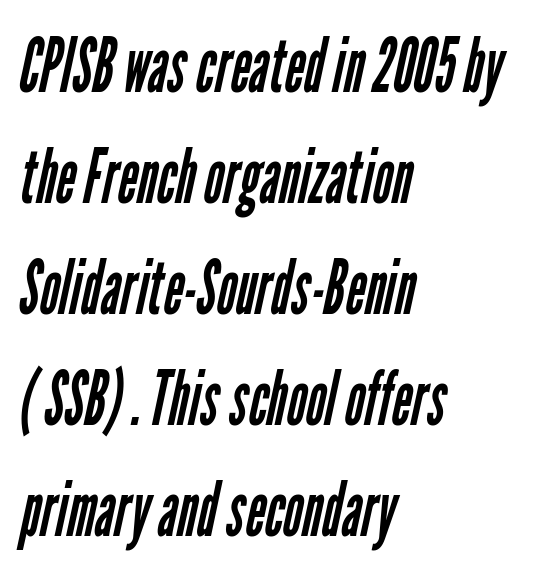
Q: Is the text bold? A: No.
Q: Is the typeface a serif or a sans-serif typeface? A: Sans-serif.
Q: Is the text underlined? A: No.
Q: How is the paragraph aligned? A: Left-aligned.
Q: Is the spacing between letters normal or unusually wide? A: Normal.
Q: Is the spacing between lines tight, normal or loose? A: Normal.
Q: Width (condensed, normal, or wide)? A: Condensed.
Q: Stroke contrast? A: Low.
Q: x-height? A: Medium.
Q: Monospaced? A: No.
